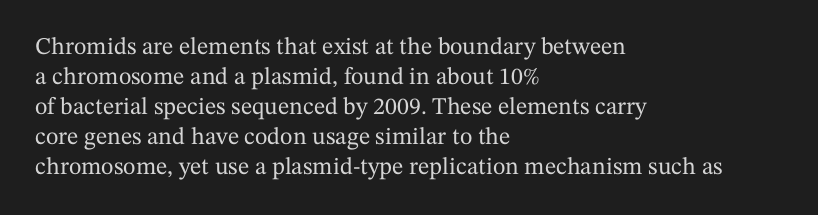
The image shows 24 px text type, upright; set left-aligned, normal line spacing (1.25x), normal letter spacing, not underlined.
